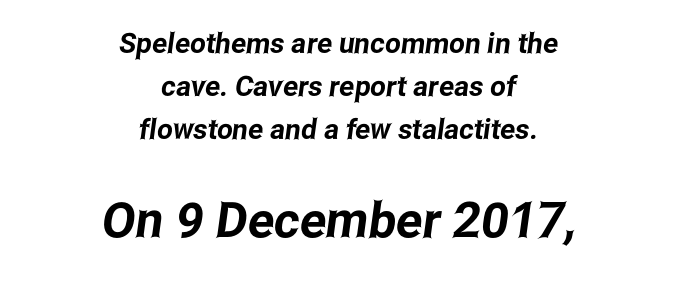
{"serif": "no", "width": "condensed", "stroke_contrast": "low", "x_height": "medium", "monospaced": "no", "underline": "no", "align": "center", "line_spacing": "normal", "line_spacing_ratio": 1.53, "letter_spacing": "normal", "letter_spacing_em": 0.0, "larger_block": "second", "size_ratio": 1.75, "glyph_px": 49}
